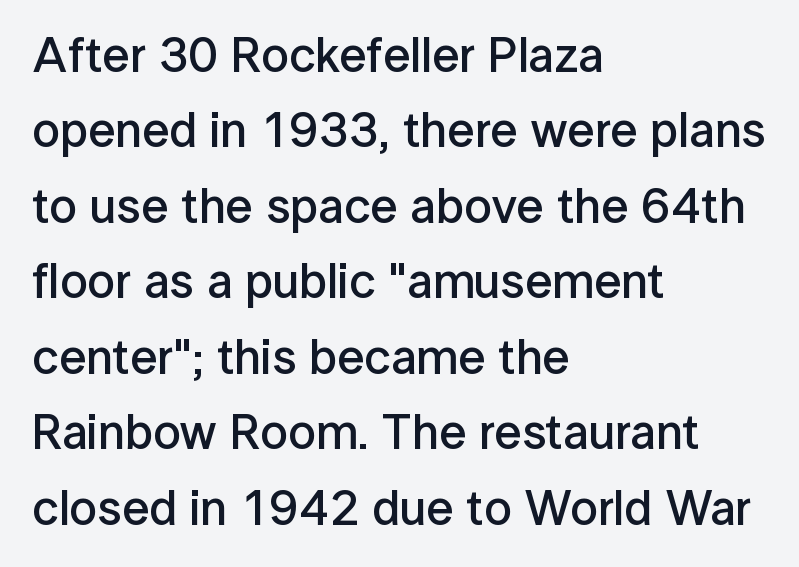
The image shows 49 px semibold sans-serif type, upright; set left-aligned, normal line spacing (1.54x), normal letter spacing, not underlined; low stroke contrast and a medium x-height.
